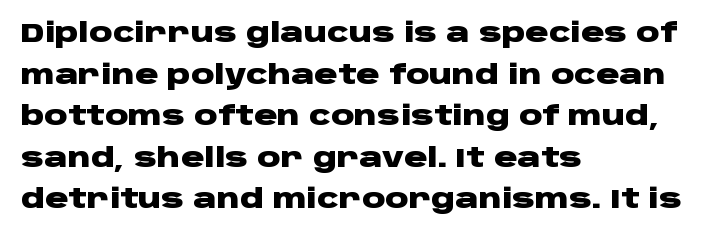
When letters stand straight like this, we call the style roman or upright. Successive baselines arrive at the customary interval. This rendering uses left alignment, leaving the right contour irregular. Notice how thick the strokes are: this is what a full bold looks like.
